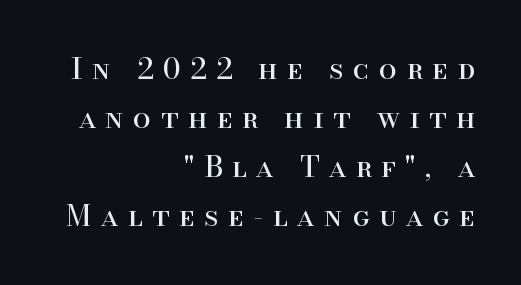
Observe the wide spacing: letters keep a clear distance from each other. Letters have the restrained weight of plain body copy at most. The glyphs in this specimen are seriffed. Spacing verdict: proportional, widths tailored to each character. A clean baseline with only descenders dipping below it.
